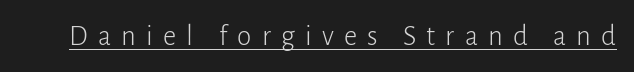
{"serif": "no", "italic": "no", "bold": "no", "weight": "light", "width": "normal", "stroke_contrast": "low", "x_height": "medium", "monospaced": "no", "underline": "yes", "letter_spacing": "wide", "letter_spacing_em": 0.35, "glyph_px": 29}
